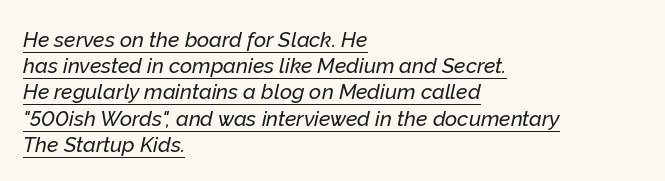
{"italic": "yes", "lean": "right", "slant_degrees": 12, "underline": "yes", "align": "left", "line_spacing": "normal", "line_spacing_ratio": 1.25, "letter_spacing": "normal", "letter_spacing_em": 0.0, "glyph_px": 21}
